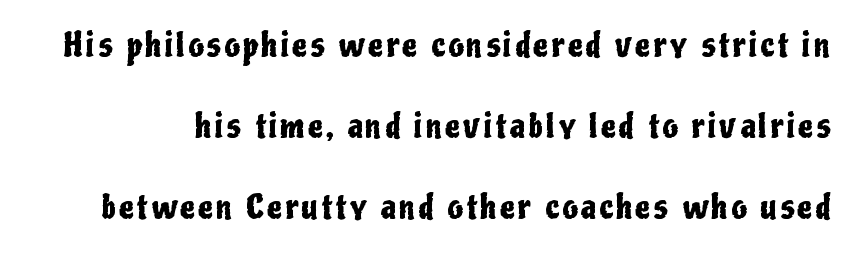
The image shows 33 px condensed sans-serif type, upright; set loose line spacing (2.46x), not underlined; low stroke contrast and a medium x-height.
